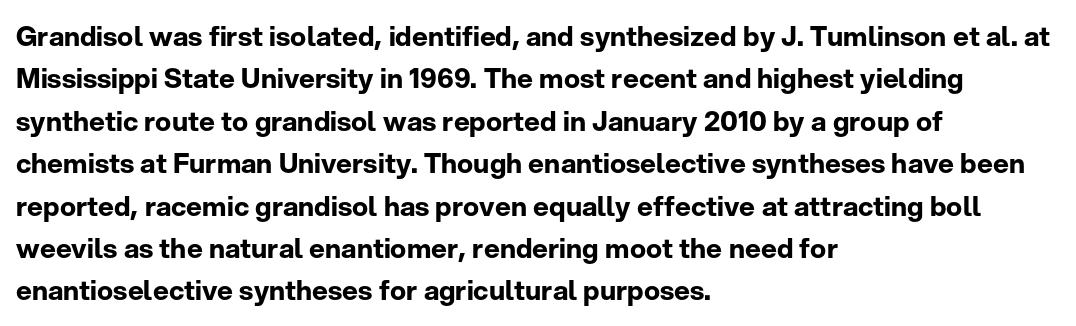
The image shows 27 px bold type, upright; set left-aligned, normal line spacing (1.57x), normal letter spacing, not underlined.
